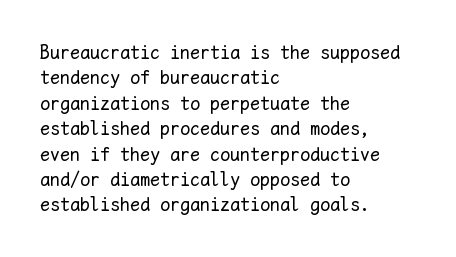
Q: Is the text bold? A: No.
Q: Is the text italic (slanted)? A: No, it is upright.
Q: Is the text underlined? A: No.
Q: How is the paragraph aligned? A: Left-aligned.
Q: Is the spacing between letters normal or unusually wide? A: Normal.
Q: Is the spacing between lines tight, normal or loose? A: Normal.
